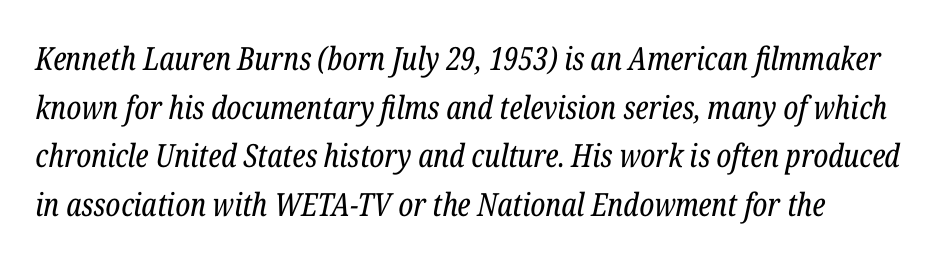
The image shows 32 px regular-weight, condensed serif type, italic (leaning right); set normal line spacing (1.52x), normal letter spacing, not underlined; low stroke contrast and a medium x-height.
